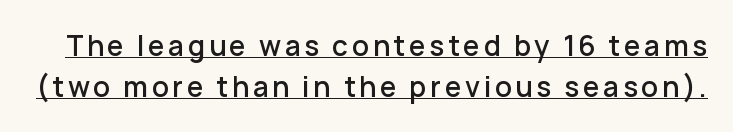
{"serif": "no", "italic": "no", "width": "normal", "stroke_contrast": "low", "x_height": "medium", "monospaced": "no", "underline": "yes", "line_spacing": "normal", "line_spacing_ratio": 1.46, "glyph_px": 28}
